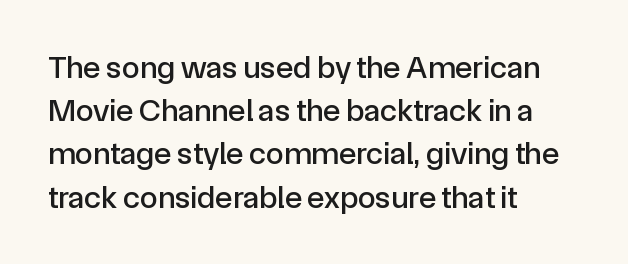
{"serif": "no", "italic": "no", "width": "normal", "x_height": "medium", "monospaced": "no", "underline": "no", "align": "left", "line_spacing": "normal", "line_spacing_ratio": 1.35, "letter_spacing": "normal", "letter_spacing_em": 0.0, "glyph_px": 32}
